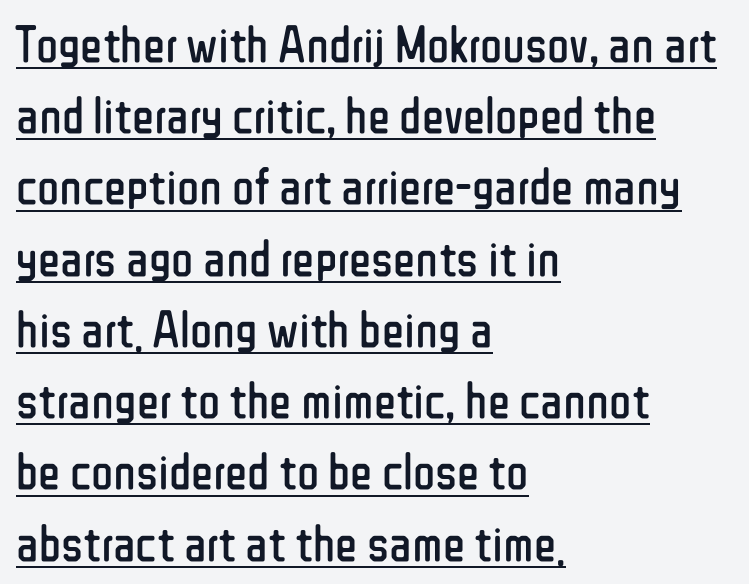
Q: Is the text bold? A: No.
Q: Is the text italic (slanted)? A: No, it is upright.
Q: Is the typeface a serif or a sans-serif typeface? A: Sans-serif.
Q: Is the text underlined? A: Yes.
Q: How is the paragraph aligned? A: Left-aligned.
Q: Is the spacing between letters normal or unusually wide? A: Normal.
Q: Is the spacing between lines tight, normal or loose? A: Normal.
Q: Width (condensed, normal, or wide)? A: Condensed.
Q: Stroke contrast? A: Low.
Q: x-height? A: Medium.
Q: Monospaced? A: No.
